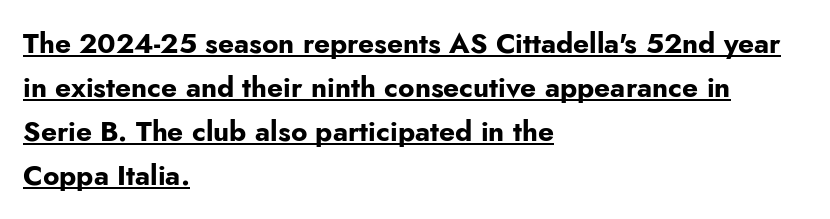
{"serif": "no", "italic": "no", "bold": "yes", "weight": "bold", "width": "normal", "stroke_contrast": "low", "x_height": "small", "monospaced": "no", "underline": "yes", "align": "left", "line_spacing": "normal", "line_spacing_ratio": 1.57, "letter_spacing": "normal", "letter_spacing_em": 0.0, "glyph_px": 28}
